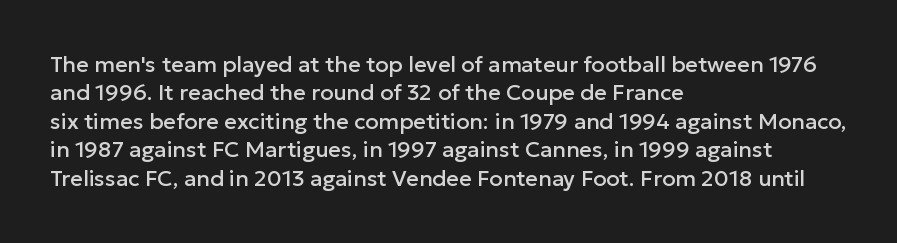
The image shows 22 px text type, upright; set left-aligned, normal line spacing (1.29x), normal letter spacing, not underlined.
